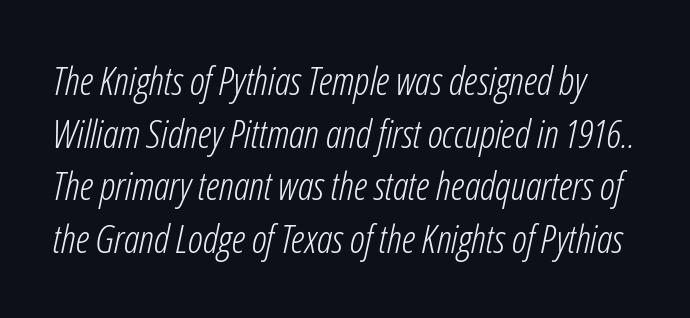
Stems here are at most as thick as an everyday book face. Each letter keeps its own natural width here, so spacing adapts to shape. The font's italic variant was chosen for this text. Spacing between characters is what you'd get straight out of the box. Descenders are the only things crossing below the line. What's the leading like? Ordinary, nothing unusual.
